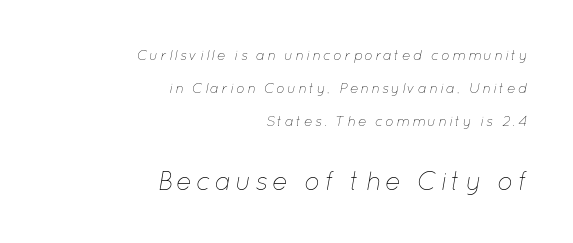
Q: Is the text bold? A: No.
Q: Is the text italic (slanted)? A: Yes, it leans right by about 12 degrees.
Q: Is the text underlined? A: No.
Q: How is the paragraph aligned? A: Right-aligned.
Q: Is the spacing between lines tight, normal or loose? A: Loose.
Q: Which block of text is set in a larger size, the first (top) or the second (bottom)? A: The second (bottom) one.
